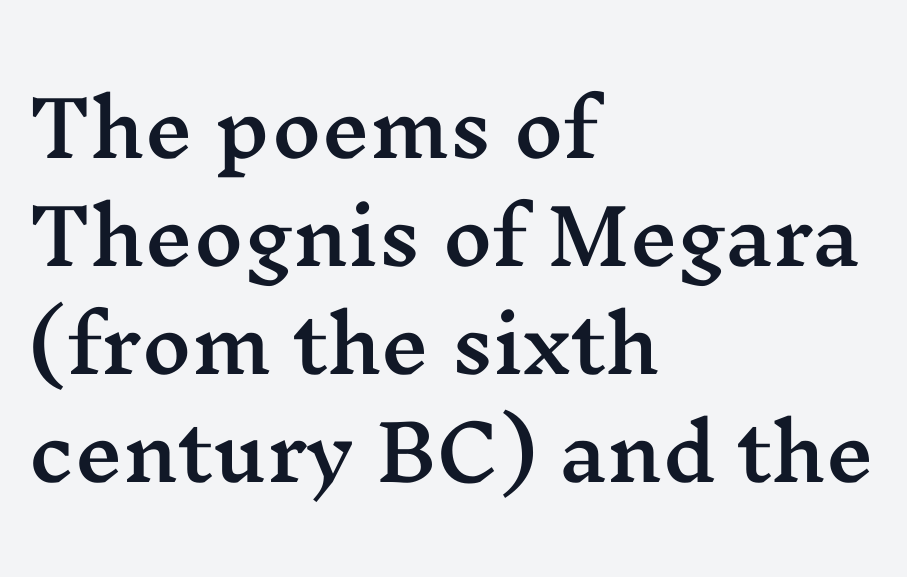
Q: Is the text italic (slanted)? A: No, it is upright.
Q: Is the typeface a serif or a sans-serif typeface? A: Serif.
Q: Is the text underlined? A: No.
Q: How is the paragraph aligned? A: Left-aligned.
Q: Is the spacing between letters normal or unusually wide? A: Normal.
Q: Is the spacing between lines tight, normal or loose? A: Normal.
Q: Width (condensed, normal, or wide)? A: Wide.
Q: Stroke contrast? A: Medium.
Q: x-height? A: Medium.
Q: Monospaced? A: No.
